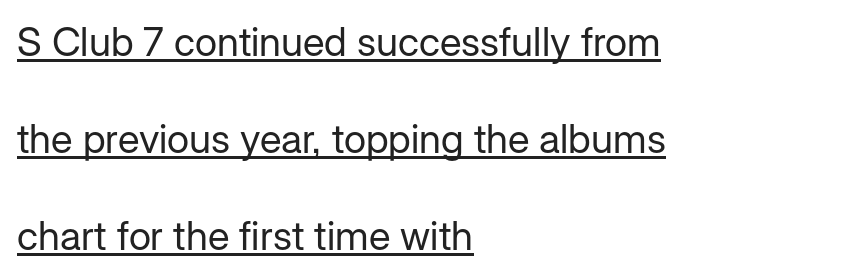
Q: Is the text bold? A: No.
Q: Is the text italic (slanted)? A: No, it is upright.
Q: Is the typeface a serif or a sans-serif typeface? A: Sans-serif.
Q: Is the text underlined? A: Yes.
Q: How is the paragraph aligned? A: Left-aligned.
Q: Is the spacing between letters normal or unusually wide? A: Normal.
Q: Is the spacing between lines tight, normal or loose? A: Loose.
Q: Width (condensed, normal, or wide)? A: Normal.
Q: Stroke contrast? A: Low.
Q: x-height? A: Medium.
Q: Monospaced? A: No.
